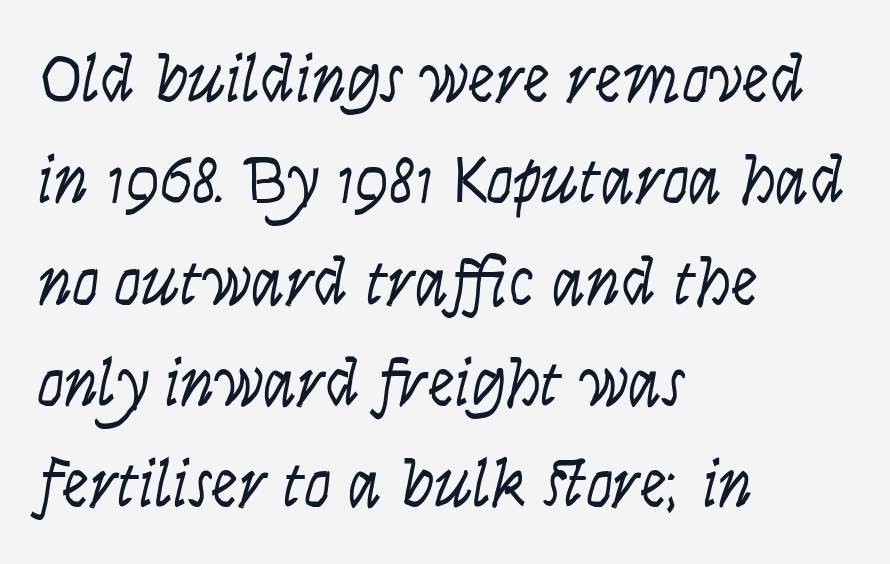
The image shows 68 px light, condensed type, italic (leaning right); set left-aligned, normal line spacing (1.49x), normal letter spacing, not underlined; low stroke contrast and a large x-height.
